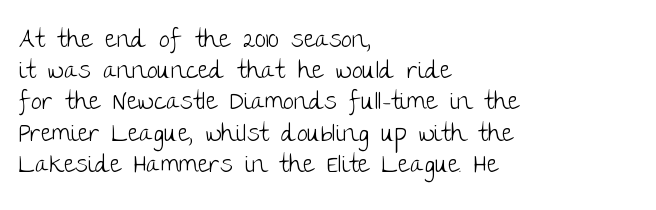
Spacing between characters is what you'd get straight out of the box. Ordinary non-slanted type is in use. The compositor pushed each line to the left boundary. Rows of type keep a routine distance in the vertical direction.
